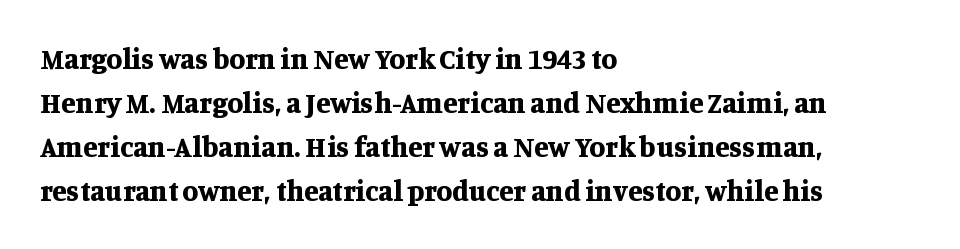
Weight: bold. Short note: letters normally spaced. Spacing verdict: proportional, widths tailored to each character. To sum up the face: it has serifs. The passage shown stacks its lines at a standard gap. The foot of each line stays bare and open.
